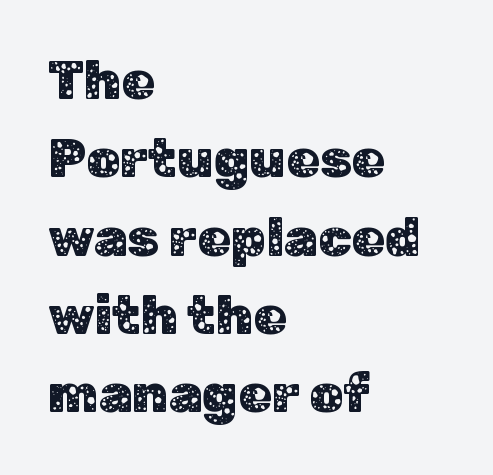
Q: Is the text italic (slanted)? A: No, it is upright.
Q: Is the typeface a serif or a sans-serif typeface? A: Sans-serif.
Q: Is the text underlined? A: No.
Q: How is the paragraph aligned? A: Left-aligned.
Q: Is the spacing between letters normal or unusually wide? A: Normal.
Q: Is the spacing between lines tight, normal or loose? A: Normal.
Q: Width (condensed, normal, or wide)? A: Normal.
Q: Stroke contrast? A: Low.
Q: x-height? A: Medium.
Q: Monospaced? A: No.
